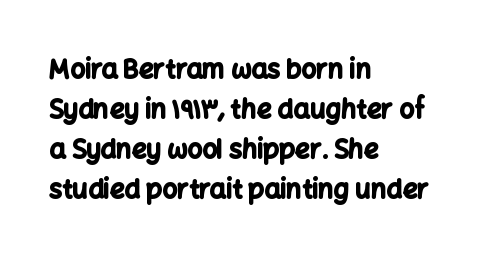
{"italic": "no", "bold": "yes", "underline": "no", "align": "left", "line_spacing": "normal", "line_spacing_ratio": 1.54, "letter_spacing": "normal", "letter_spacing_em": 0.0, "glyph_px": 26}
